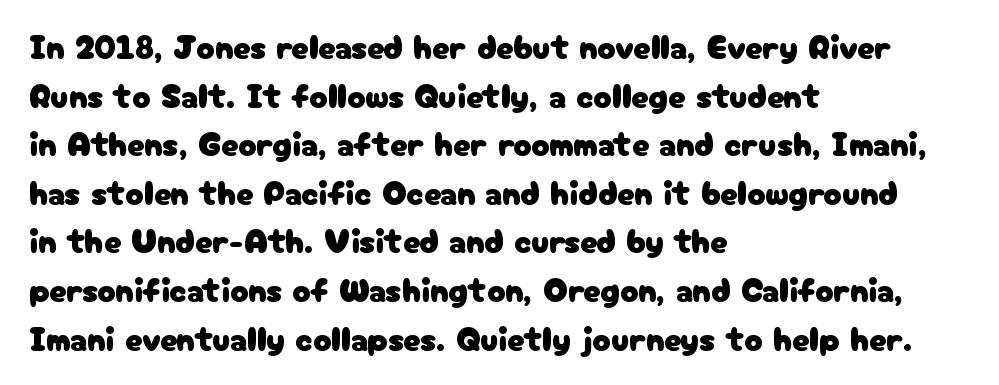
{"serif": "no", "italic": "no", "width": "normal", "stroke_contrast": "low", "x_height": "medium", "monospaced": "no", "underline": "no", "align": "left", "line_spacing": "normal", "line_spacing_ratio": 1.43, "letter_spacing": "normal", "letter_spacing_em": 0.0, "glyph_px": 34}
